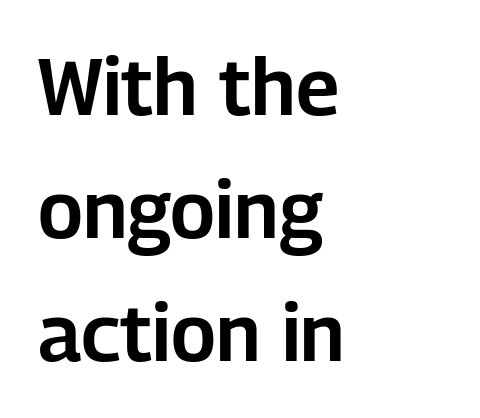
The typography opts for an upright posture over an oblique one. Notice how the passage keeps a crisp vertical edge on the left only. The face used here is proportionally spaced, like ordinary book or web type. Does the leading feel generous? No, just average. Words appear dense and cohesive because spacing is normal. Note: no serifs on the glyphs.
